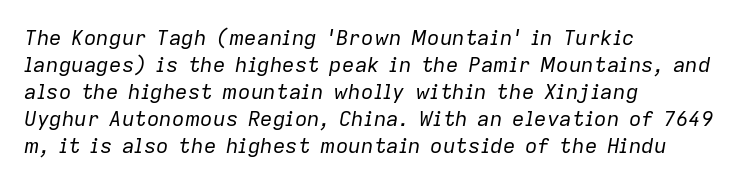
The image shows 21 px text type, italic (leaning right); set left-aligned, normal line spacing (1.29x), normal letter spacing, not underlined.
